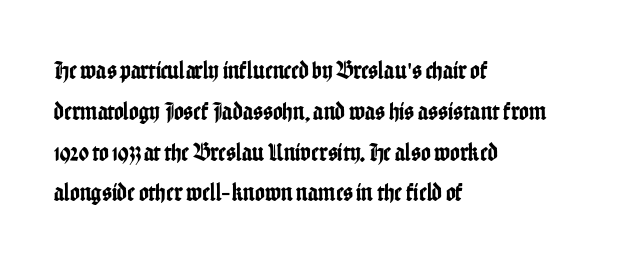
Q: Is the text italic (slanted)? A: No, it is upright.
Q: Is the text underlined? A: No.
Q: How is the paragraph aligned? A: Left-aligned.
Q: Is the spacing between letters normal or unusually wide? A: Normal.
Q: Is the spacing between lines tight, normal or loose? A: Normal.
